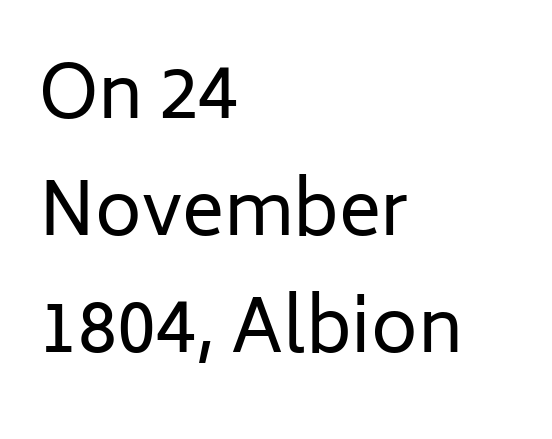
{"serif": "no", "italic": "no", "bold": "no", "weight": "regular", "width": "normal", "stroke_contrast": "low", "x_height": "medium", "monospaced": "no", "underline": "no", "align": "left", "line_spacing": "normal", "line_spacing_ratio": 1.65, "letter_spacing": "normal", "letter_spacing_em": 0.0, "glyph_px": 71}
